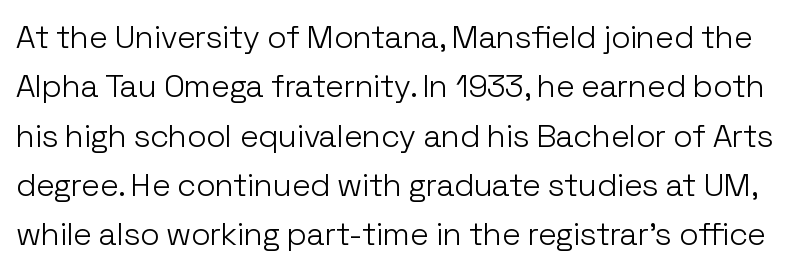
The image shows 32 px light sans-serif type, upright; set normal line spacing (1.54x), normal letter spacing, not underlined; low stroke contrast and a medium x-height.
